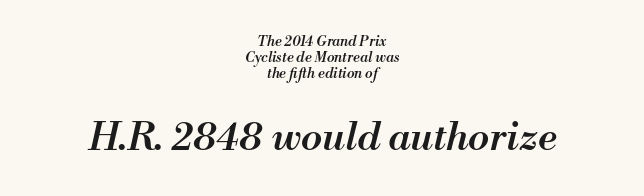
{"italic": "yes", "lean": "right", "slant_degrees": 13, "bold": "semi", "weight": "semibold", "width": "normal", "stroke_contrast": "medium", "x_height": "small", "monospaced": "no", "underline": "no", "align": "center", "line_spacing_ratio": 1.16, "letter_spacing": "normal", "letter_spacing_em": 0.0, "larger_block": "second", "size_ratio": 2.79, "glyph_px": 39}
